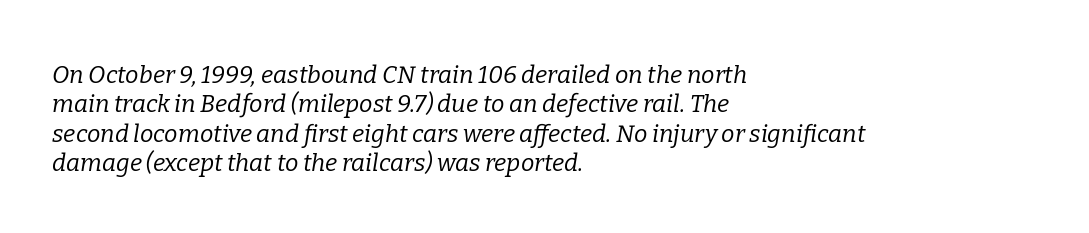
Q: Is the text bold? A: No.
Q: Is the text italic (slanted)? A: Yes, it leans right by about 9 degrees.
Q: Is the text underlined? A: No.
Q: How is the paragraph aligned? A: Left-aligned.
Q: Is the spacing between letters normal or unusually wide? A: Normal.
